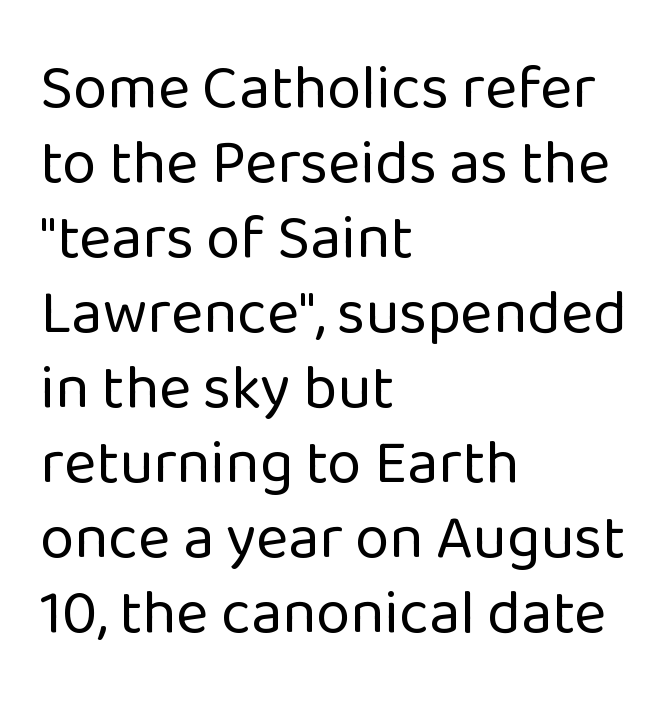
{"serif": "no", "italic": "no", "bold": "no", "weight": "regular", "width": "normal", "stroke_contrast": "low", "x_height": "medium", "monospaced": "no", "underline": "no", "align": "left", "line_spacing_ratio": 1.21, "letter_spacing": "normal", "letter_spacing_em": 0.0, "glyph_px": 62}
